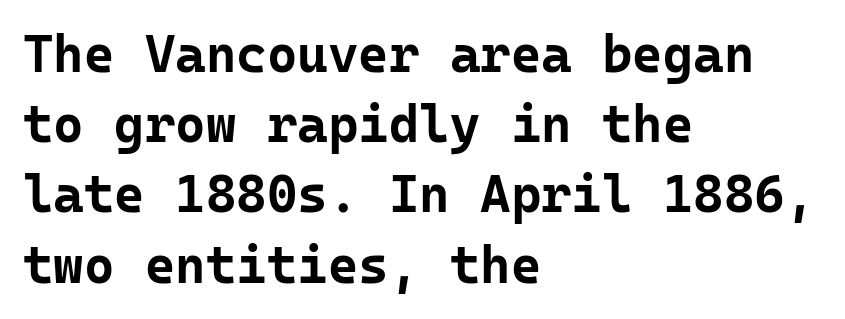
Italic? Not at all — the glyphs are vertical. Clear beneath every line of the passage. The leading is moderate, giving the passage an even texture. On the weight axis this lands at bold, roughly 700. Default kerning and tracking; the words read as compact shapes. Each line starts at the same left margin while the right side varies.
